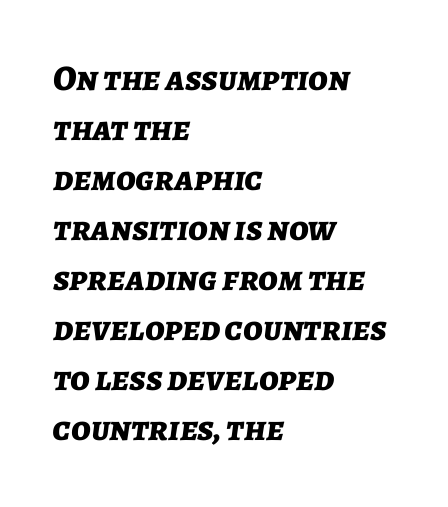
The space directly below the letters is spotless. The rendering uses natural spacing where letterforms have individual widths. The paragraph shown leans on its left margin. Inter-character spacing is left at the font's built-in metrics.
